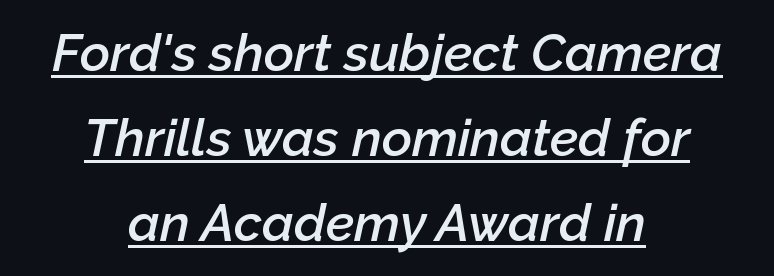
The image shows 52 px semibold type, italic (leaning right); set centered, normal line spacing (1.63x), normal letter spacing, underlined; low stroke contrast and a medium x-height.
